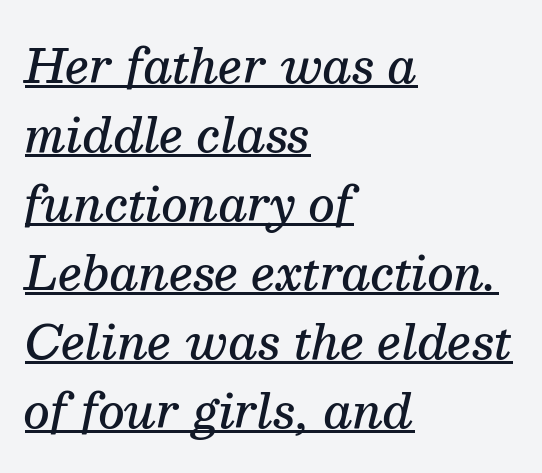
{"serif": "yes", "italic": "yes", "lean": "right", "slant_degrees": 13, "bold": "semi", "weight": "semibold", "width": "normal", "stroke_contrast": "medium", "x_height": "medium", "monospaced": "no", "underline": "yes", "align": "left", "line_spacing": "normal", "line_spacing_ratio": 1.5, "letter_spacing": "normal", "letter_spacing_em": 0.0, "glyph_px": 46}
